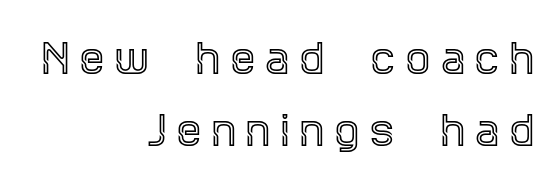
Q: Is the text italic (slanted)? A: No, it is upright.
Q: Is the typeface a serif or a sans-serif typeface? A: Serif.
Q: Is the text underlined? A: No.
Q: How is the paragraph aligned? A: Right-aligned.
Q: Is the spacing between letters normal or unusually wide? A: Unusually wide.
Q: Is the spacing between lines tight, normal or loose? A: Loose.
Q: Width (condensed, normal, or wide)? A: Condensed.
Q: x-height? A: Large.
Q: Monospaced? A: No.
